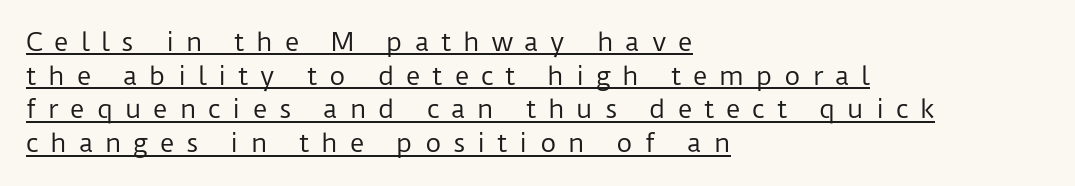
{"italic": "no", "bold": "no", "underline": "yes", "align": "left", "line_spacing": "normal", "line_spacing_ratio": 1.35, "letter_spacing": "wide", "letter_spacing_em": 0.47, "glyph_px": 25}
